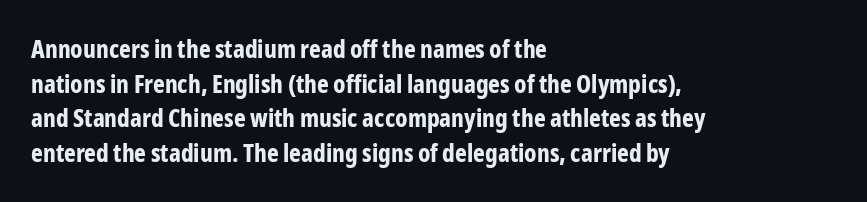
Q: Is the text bold? A: Yes.
Q: Is the text italic (slanted)? A: No, it is upright.
Q: Is the text underlined? A: No.
Q: How is the paragraph aligned? A: Left-aligned.
Q: Is the spacing between letters normal or unusually wide? A: Normal.
Q: Is the spacing between lines tight, normal or loose? A: Normal.
